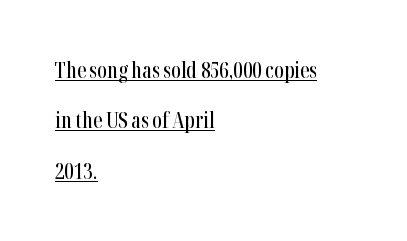
{"italic": "no", "underline": "yes", "align": "left", "line_spacing": "loose", "line_spacing_ratio": 2.4, "letter_spacing": "normal", "letter_spacing_em": 0.0, "glyph_px": 21}
